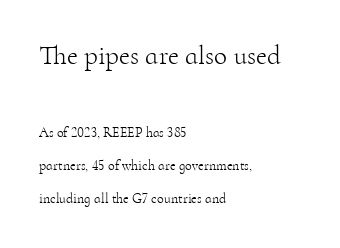
{"italic": "no", "bold": "no", "underline": "no", "align": "left", "line_spacing": "loose", "line_spacing_ratio": 2.36, "letter_spacing": "normal", "letter_spacing_em": 0.0, "larger_block": "first", "size_ratio": 1.93, "glyph_px": 27}
